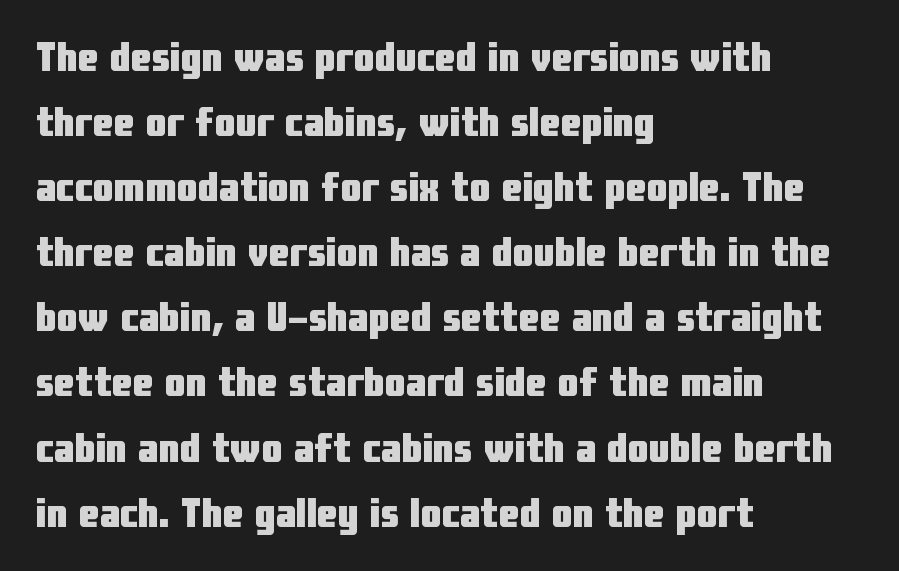
This rendering features lettering with no underline. Notice how the passage keeps a crisp vertical edge on the left only. The rendering uses natural spacing where letterforms have individual widths. How are the letters spaced? Ordinarily, with no added tracking. Quick note: interline space is typical.
